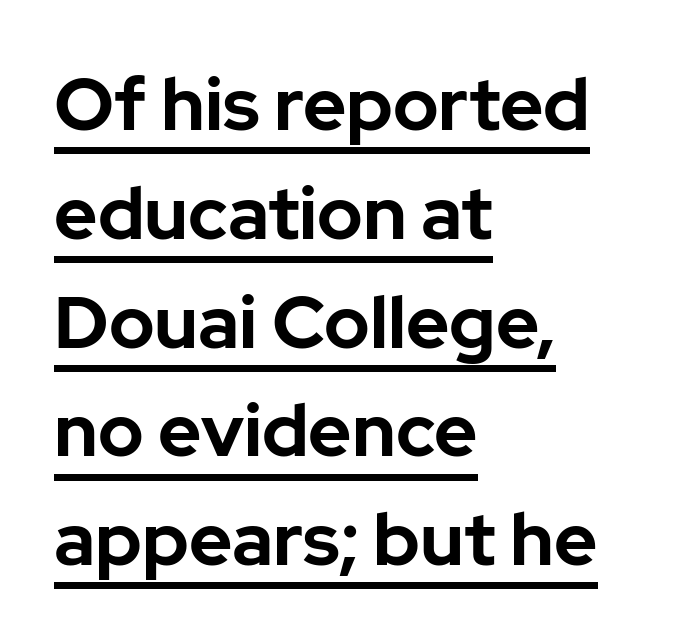
The image shows 74 px bold sans-serif type, upright; set left-aligned, normal line spacing (1.47x), normal letter spacing, underlined; low stroke contrast and a medium x-height.
